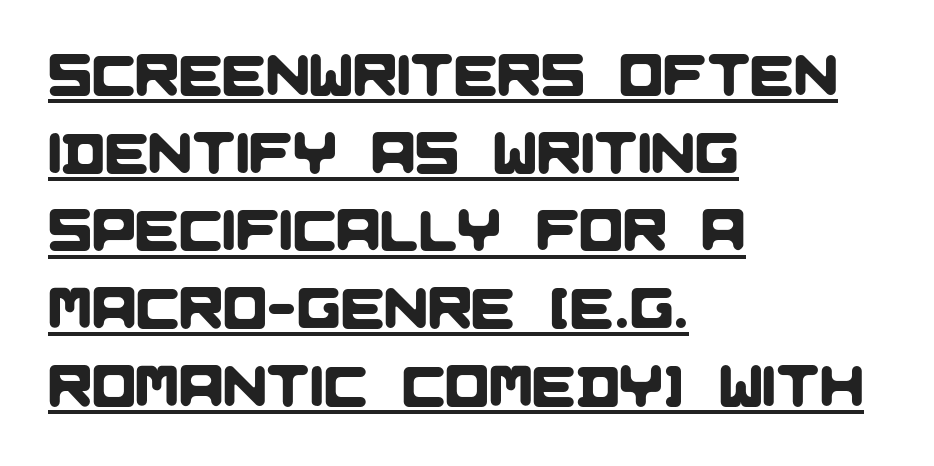
{"serif": "no", "width": "normal", "stroke_contrast": "low", "x_height": "large", "monospaced": "no", "underline": "yes", "align": "left", "line_spacing": "normal", "line_spacing_ratio": 1.34, "letter_spacing": "normal", "letter_spacing_em": 0.0, "glyph_px": 58}
